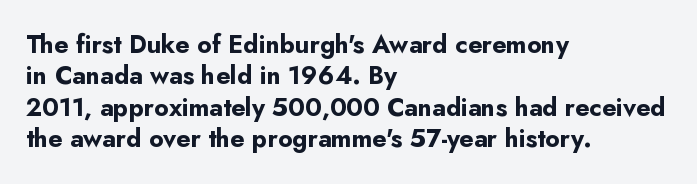
{"italic": "no", "bold": "yes", "underline": "no", "align": "left", "line_spacing": "normal", "line_spacing_ratio": 1.26, "letter_spacing": "normal", "letter_spacing_em": 0.0, "glyph_px": 25}
